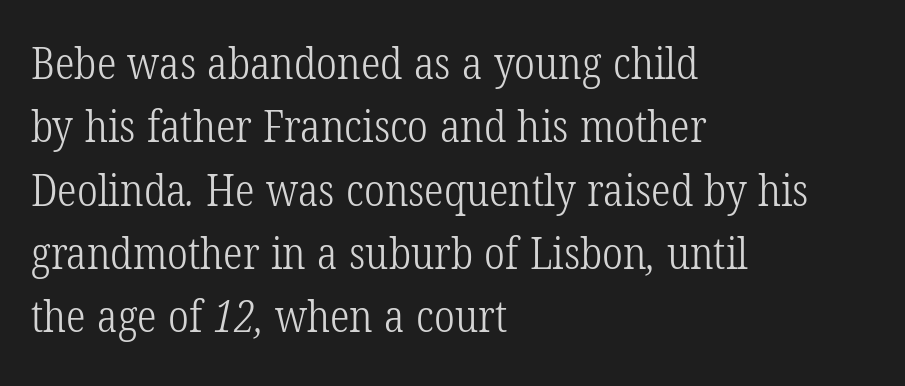
Q: Is the text bold? A: No.
Q: Is the typeface a serif or a sans-serif typeface? A: Serif.
Q: Is the text underlined? A: No.
Q: How is the paragraph aligned? A: Left-aligned.
Q: Is the spacing between letters normal or unusually wide? A: Normal.
Q: Is the spacing between lines tight, normal or loose? A: Normal.
Q: Width (condensed, normal, or wide)? A: Condensed.
Q: Stroke contrast? A: Low.
Q: x-height? A: Medium.
Q: Monospaced? A: No.
